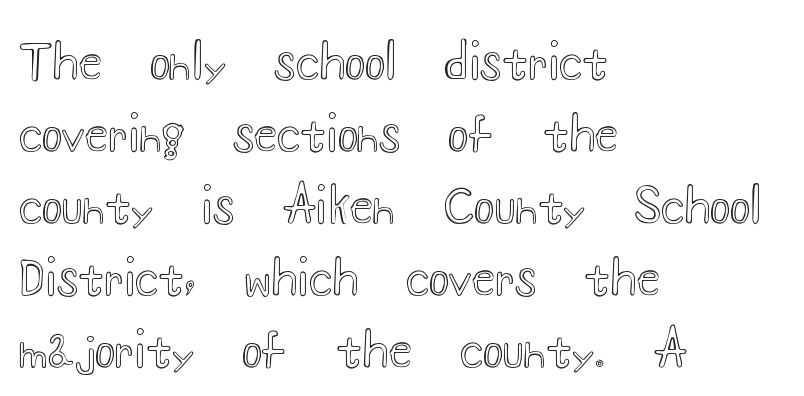
The image shows 48 px wide type, upright; set left-aligned, normal line spacing (1.5x), normal letter spacing, not underlined; a small x-height.
